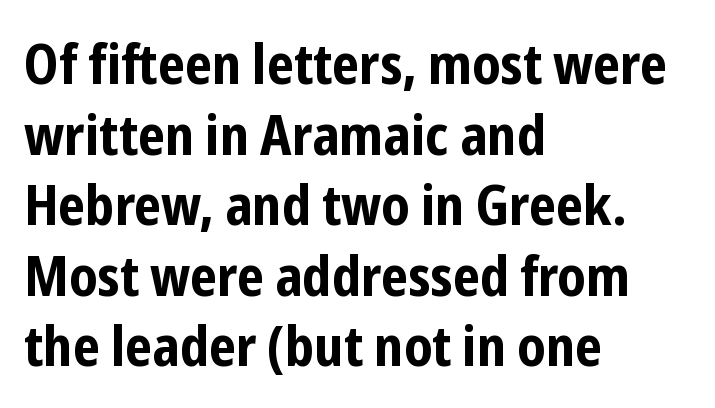
Does extra space separate the letters? No, they use regular spacing. Check the space under the baseline: it is left empty. Type style note: lacks serifs. Caption: bold face, heavy strokes. The rows are spaced the way most documents space them. The passage is arranged the way most books set body copy — flush left.
